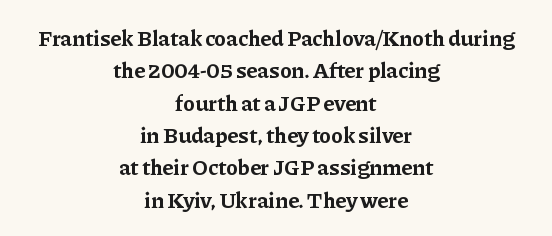
Q: Is the text bold? A: Yes.
Q: Is the text italic (slanted)? A: No, it is upright.
Q: Is the text underlined? A: No.
Q: How is the paragraph aligned? A: Centered.
Q: Is the spacing between letters normal or unusually wide? A: Normal.
Q: Is the spacing between lines tight, normal or loose? A: Normal.
